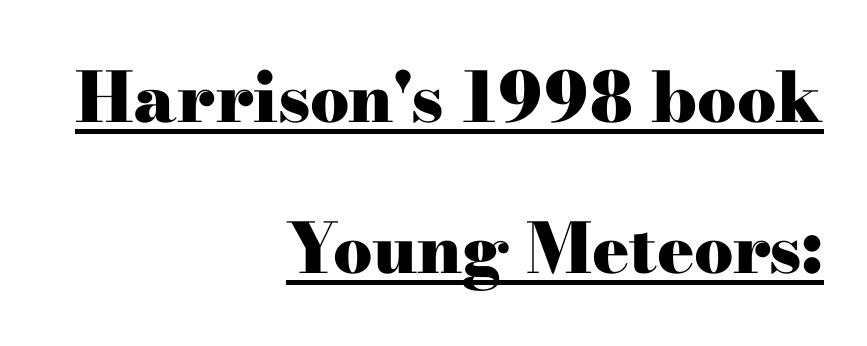
The typesetter chose a ragged-left arrangement here. Proportional: the letters do not fall into vertical columns. Thick stems and heavy bowls — unmistakably bold. Look at the bottom of the vertical strokes: they flare into serifs here.
